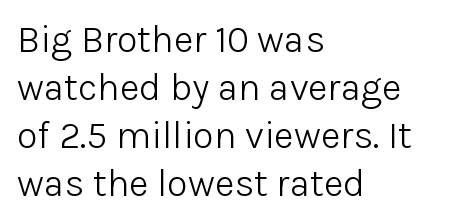
Q: Is the text bold? A: No.
Q: Is the text italic (slanted)? A: No, it is upright.
Q: Is the typeface a serif or a sans-serif typeface? A: Sans-serif.
Q: Is the text underlined? A: No.
Q: How is the paragraph aligned? A: Left-aligned.
Q: Is the spacing between letters normal or unusually wide? A: Normal.
Q: Is the spacing between lines tight, normal or loose? A: Normal.
Q: Width (condensed, normal, or wide)? A: Normal.
Q: Stroke contrast? A: Low.
Q: x-height? A: Medium.
Q: Monospaced? A: No.
